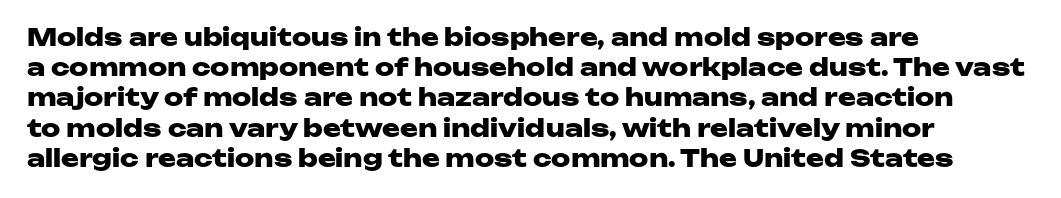
Q: Is the text bold? A: Yes.
Q: Is the text italic (slanted)? A: No, it is upright.
Q: Is the text underlined? A: No.
Q: How is the paragraph aligned? A: Left-aligned.
Q: Is the spacing between letters normal or unusually wide? A: Normal.
Q: Is the spacing between lines tight, normal or loose? A: Normal.
